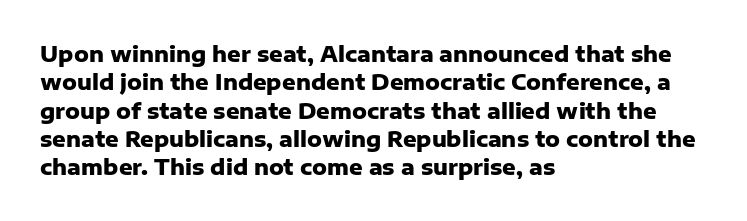
{"italic": "no", "bold": "yes", "underline": "no", "align": "left", "line_spacing": "normal", "line_spacing_ratio": 1.35, "letter_spacing": "normal", "letter_spacing_em": 0.0, "glyph_px": 21}
